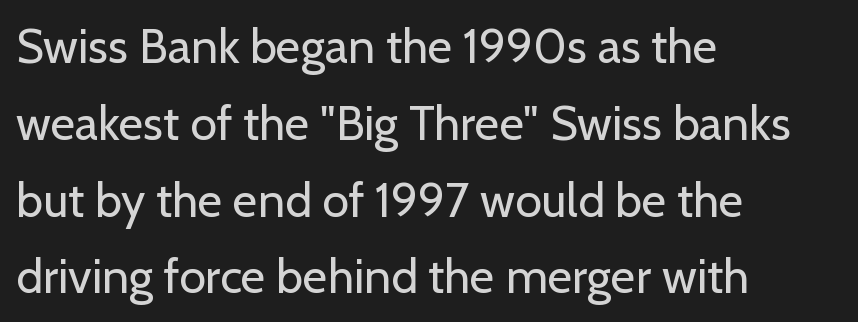
Weight: regular or lighter. Notice how the passage keeps a crisp vertical edge on the left only. Does extra space separate the letters? No, they use regular spacing. Regarding serifs, this sample does without them.
